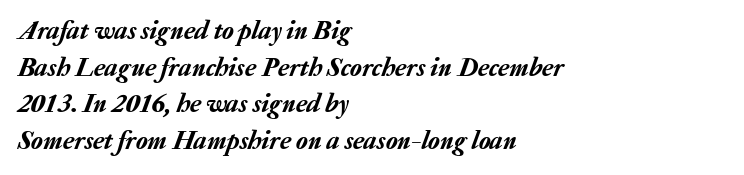
The image shows 27 px text type, italic (leaning right); set left-aligned, normal line spacing (1.36x), normal letter spacing, not underlined.
